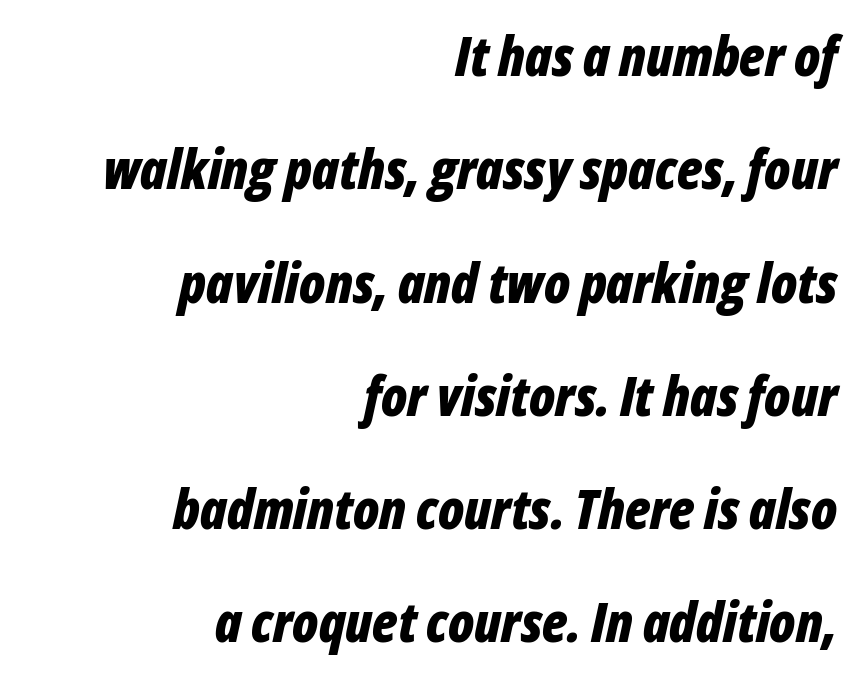
{"italic": "yes", "lean": "right", "slant_degrees": 12, "bold": "yes", "weight": "bold", "width": "condensed", "stroke_contrast": "low", "x_height": "medium", "monospaced": "no", "underline": "no", "align": "right", "line_spacing": "loose", "line_spacing_ratio": 2.06, "letter_spacing": "normal", "letter_spacing_em": 0.0, "glyph_px": 55}
